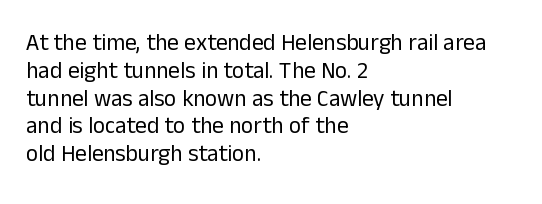
{"italic": "no", "bold": "no", "underline": "no", "align": "left", "line_spacing_ratio": 1.21, "letter_spacing": "normal", "letter_spacing_em": 0.0, "glyph_px": 23}
